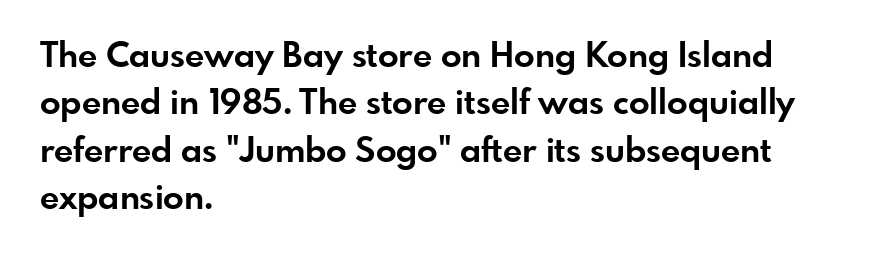
The rendering shows plain stroke endings on the letterforms — a sans-serif design. Do the characters align in a grid? No, the font is proportional. Rows of type keep a routine distance in the vertical direction. A full-strength bold gives these letters their thick strokes.
